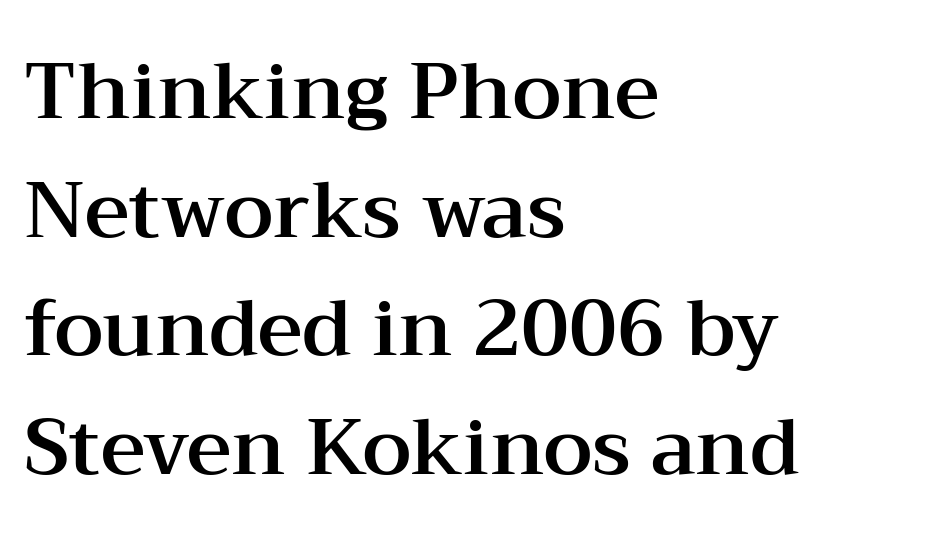
Q: Is the text italic (slanted)? A: No, it is upright.
Q: Is the typeface a serif or a sans-serif typeface? A: Serif.
Q: Is the text underlined? A: No.
Q: How is the paragraph aligned? A: Left-aligned.
Q: Is the spacing between letters normal or unusually wide? A: Normal.
Q: Is the spacing between lines tight, normal or loose? A: Normal.
Q: Width (condensed, normal, or wide)? A: Wide.
Q: Stroke contrast? A: Medium.
Q: x-height? A: Medium.
Q: Monospaced? A: No.
